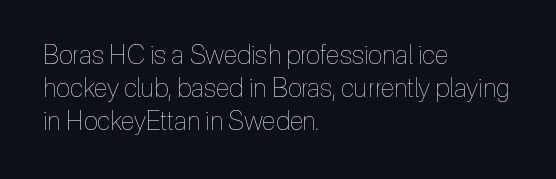
Check the space under the baseline: it is left empty. Posture: upright roman. Is the type heavy? It reads as light-to-regular instead. One-word summary of the alignment: left. The line-height multiplier appears to be the usual default.
